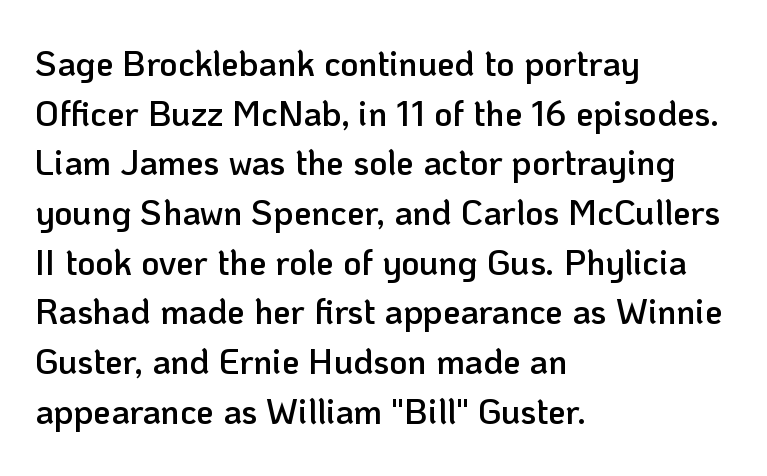
{"serif": "no", "italic": "no", "bold": "semi", "weight": "semibold", "width": "normal", "stroke_contrast": "low", "x_height": "medium", "monospaced": "no", "underline": "no", "align": "left", "line_spacing": "normal", "line_spacing_ratio": 1.42, "letter_spacing": "normal", "letter_spacing_em": 0.0, "glyph_px": 35}
